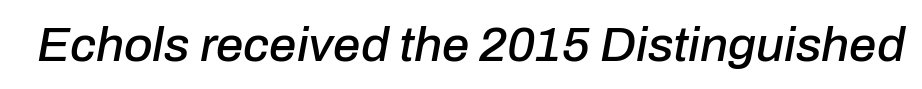
This is oblique type, the kind used for emphasis or titles. The string is rendered with underlining switched off. The face used here is proportionally spaced, like ordinary book or web type. Between one letter and the next there's only the usual sliver of space.
